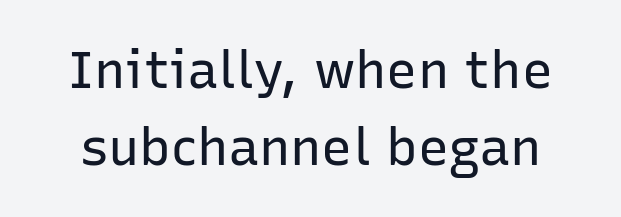
Q: Is the text bold? A: No.
Q: Is the text italic (slanted)? A: No, it is upright.
Q: Is the typeface a serif or a sans-serif typeface? A: Sans-serif.
Q: Is the text underlined? A: No.
Q: Is the spacing between letters normal or unusually wide? A: Normal.
Q: Is the spacing between lines tight, normal or loose? A: Normal.
Q: Width (condensed, normal, or wide)? A: Normal.
Q: Stroke contrast? A: Low.
Q: x-height? A: Medium.
Q: Monospaced? A: No.
